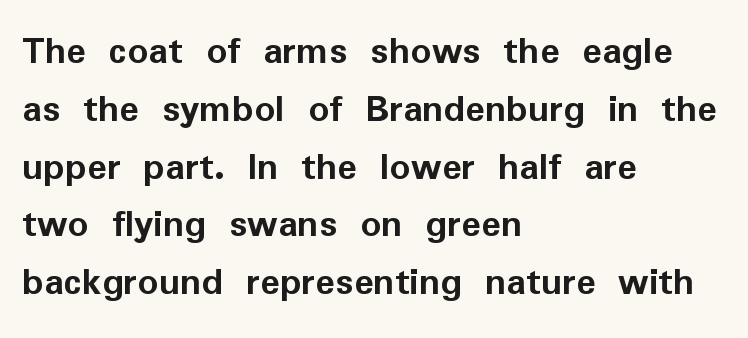
Regular leading. This is the regular roman posture of the typeface. These lines stack with their left ends in a neat column. Rule under the text: the space is simply empty. Stroke thickness is high; the sample reads as a true bold.
